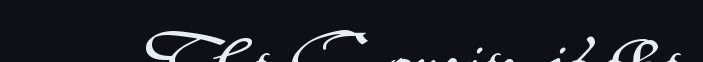
The image shows 45 px wide sans-serif type; set normal letter spacing, underlined; medium stroke contrast and a small x-height.
